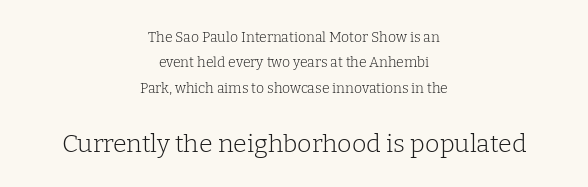
Summary of weight: not heavy and not bold. A student would call this center alignment; a typographer would say set centered. The rendering keeps characters at their native spacing. Clear beneath every line of the passage. Rendered with straight, roman letterforms.
